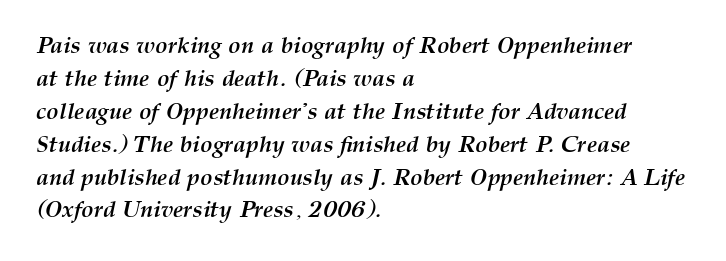
In terms of posture, this sample is oblique. What stands out about the letter spacing? Nothing — it is the standard amount. A classic flush-left, rag-right setting is used for this passage. What weight is shown? A full bold with thick strokes.
